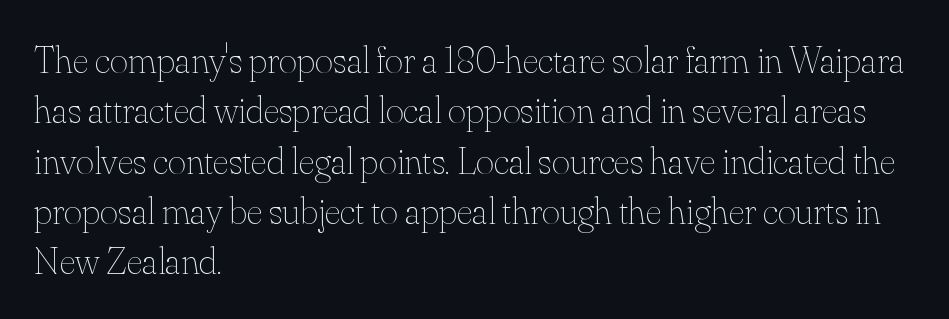
The image shows 39 px thin type, upright; set left-aligned, normal line spacing (1.29x), normal letter spacing, not underlined; medium stroke contrast and a small x-height.
